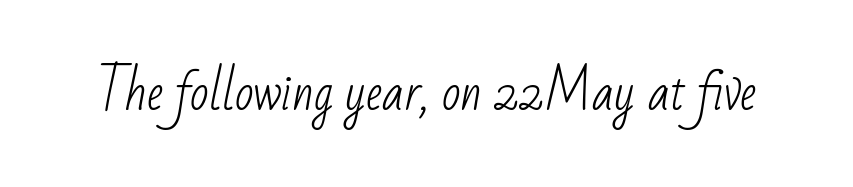
The line texture is even and compact thanks to regular tracking. Letterform terminals end flat and unadorned throughout the passage. Stems and bowls with no extra thickness — not bold. A typesetter would call this proportional, since set widths differ per character. Check under the words: just untouched page.
